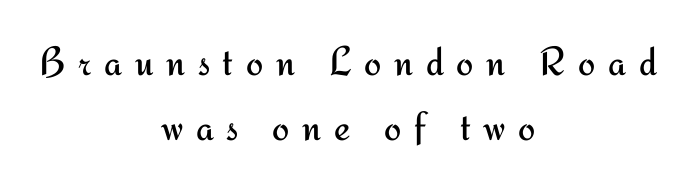
The image shows 41 px regular-weight sans-serif type, upright; set centered, normal line spacing (1.59x), unusually wide letter spacing (+0.31 em), not underlined; medium stroke contrast and a small x-height.
